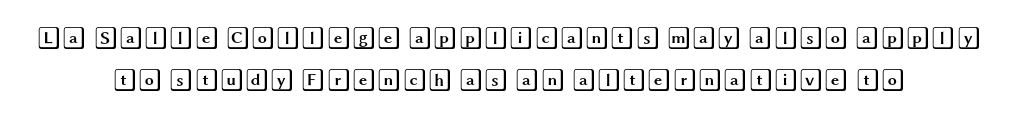
Beneath every word, the page is bare. Students, note that the glyphs here touch the page at normal intervals. No italicization has been applied; the sample stays upright.
